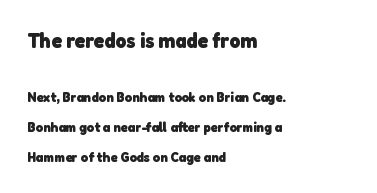
{"bold": "yes", "underline": "no", "align": "left", "line_spacing": "loose", "line_spacing_ratio": 2.12, "letter_spacing": "normal", "letter_spacing_em": 0.0, "larger_block": "first", "size_ratio": 1.5, "glyph_px": 21}
